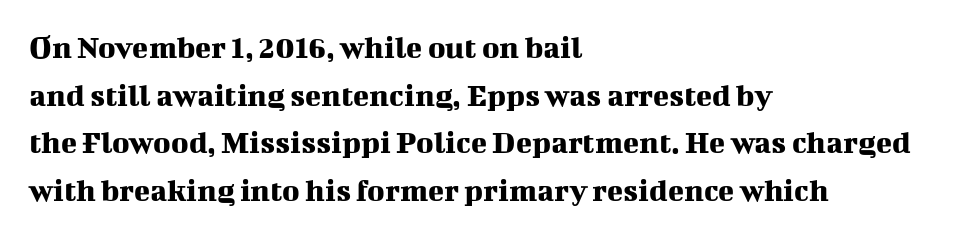
{"serif": "yes", "italic": "no", "width": "normal", "stroke_contrast": "medium", "x_height": "medium", "monospaced": "no", "underline": "no", "align": "left", "line_spacing": "normal", "line_spacing_ratio": 1.44, "letter_spacing": "normal", "letter_spacing_em": 0.0, "glyph_px": 33}
